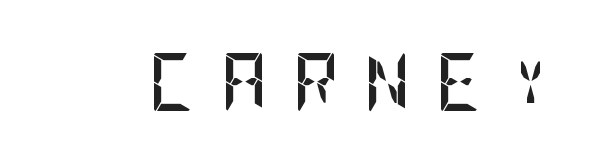
Q: Is the text bold? A: Yes.
Q: Is the text italic (slanted)? A: No, it is upright.
Q: Is the typeface a serif or a sans-serif typeface? A: Sans-serif.
Q: Is the text underlined? A: No.
Q: Is the spacing between letters normal or unusually wide? A: Unusually wide.
Q: Width (condensed, normal, or wide)? A: Condensed.
Q: Stroke contrast? A: Low.
Q: x-height? A: Large.
